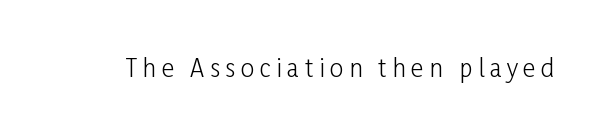
The image shows 24 px text type, upright; set unusually wide letter spacing (+0.23 em), not underlined.
